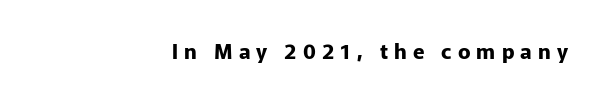
{"italic": "no", "bold": "yes", "underline": "no", "align": "right", "letter_spacing": "wide", "letter_spacing_em": 0.29, "glyph_px": 21}
